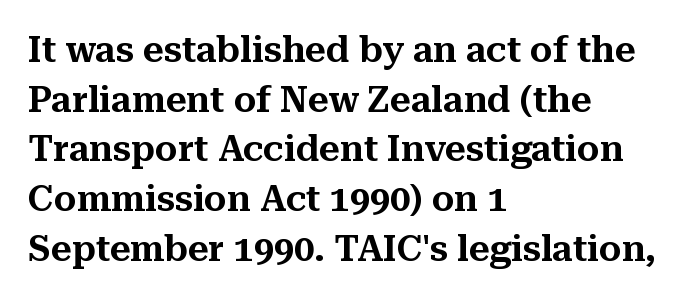
A typesetter would mark this as roman, not italic. The paragraph has a hard left edge and a soft right edge. Short note: letters normally spaced. The specimen omits any rule beneath the text block's lines. Rows of type keep a routine distance in the vertical direction.
